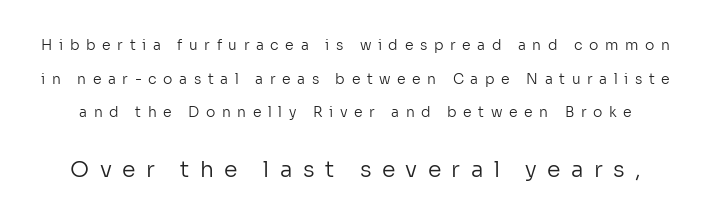
The face looks like a standard text weight, possibly lighter. Is there any slant? The stems are plumb. Just letters on the line, the space beneath them empty. The leading is generous, giving the passage an open texture. Look at the glyph heights: the lower group is clearly the bigger setting. This rendering widens character spacing well past its baseline value.
